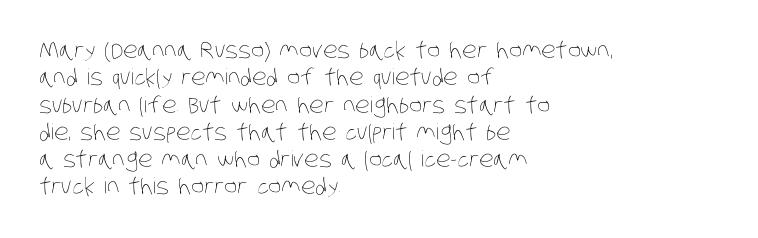
Q: Is the text bold? A: No.
Q: Is the text underlined? A: No.
Q: How is the paragraph aligned? A: Left-aligned.
Q: Is the spacing between letters normal or unusually wide? A: Normal.
